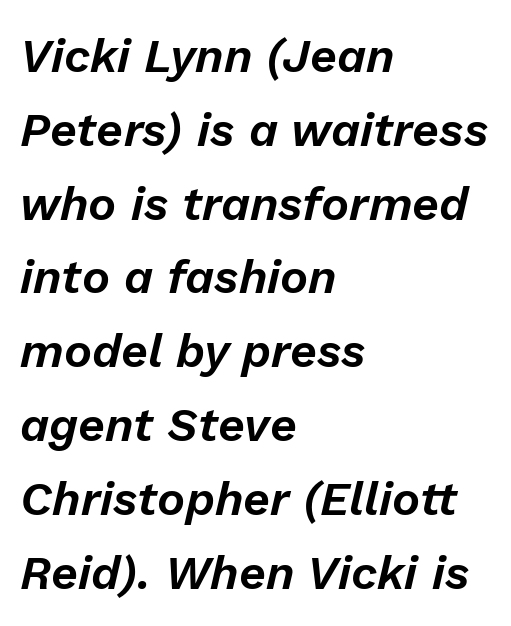
The image shows 47 px text type, italic (leaning right); set left-aligned, normal line spacing (1.57x), normal letter spacing, not underlined; low stroke contrast and a medium x-height.
